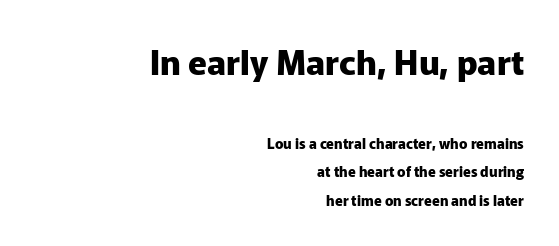
This sample uses a sans-serif face. Scale decreases going downward across the two blocks. Vertical strokes here are truly vertical. What's the leading like? Stretched, with rows far apart. Each letter keeps its own natural width here, so spacing adapts to shape.
